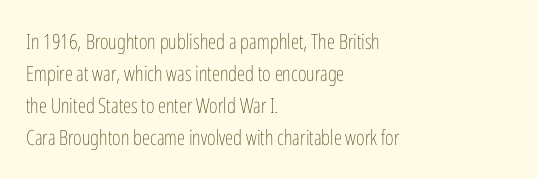
The image shows 21 px text type, upright; set left-aligned, normal line spacing (1.53x), normal letter spacing, not underlined.
